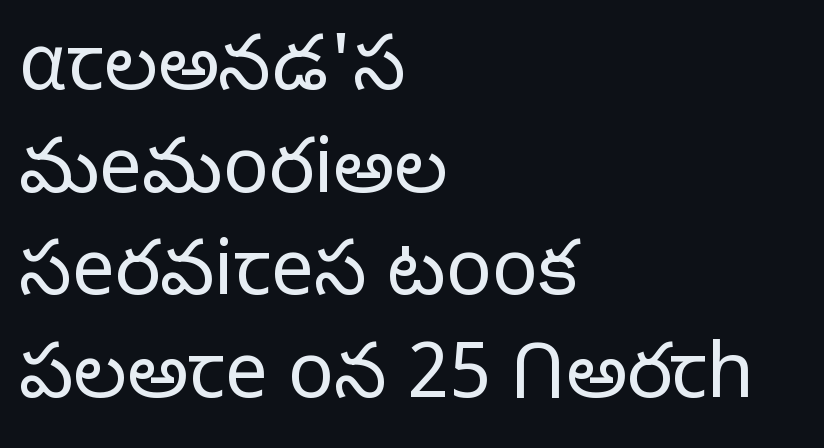
The image shows 76 px light sans-serif type, upright; set left-aligned, normal line spacing (1.35x), normal letter spacing, not underlined; low stroke contrast and a medium x-height.
